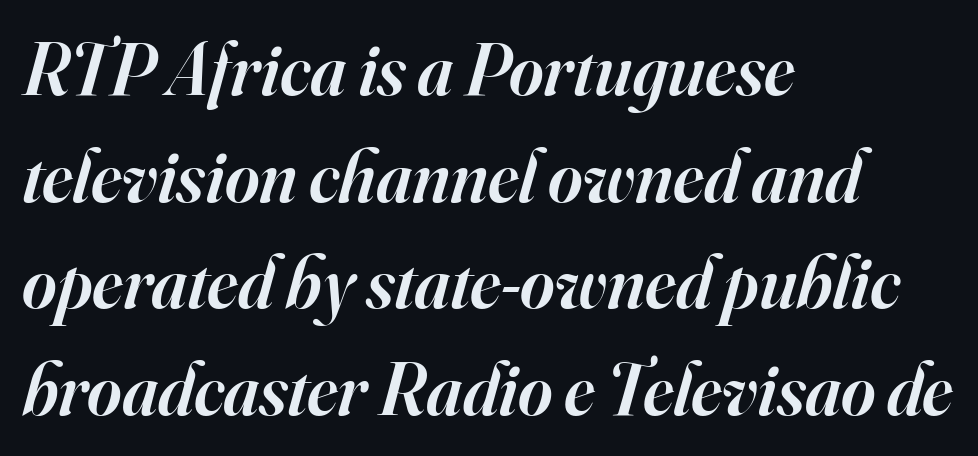
{"serif": "yes", "italic": "yes", "lean": "right", "slant_degrees": 16, "bold": "semi", "weight": "semibold", "width": "normal", "stroke_contrast": "high", "x_height": "small", "monospaced": "no", "underline": "no", "align": "left", "line_spacing": "normal", "line_spacing_ratio": 1.44, "letter_spacing": "normal", "letter_spacing_em": 0.0, "glyph_px": 74}
